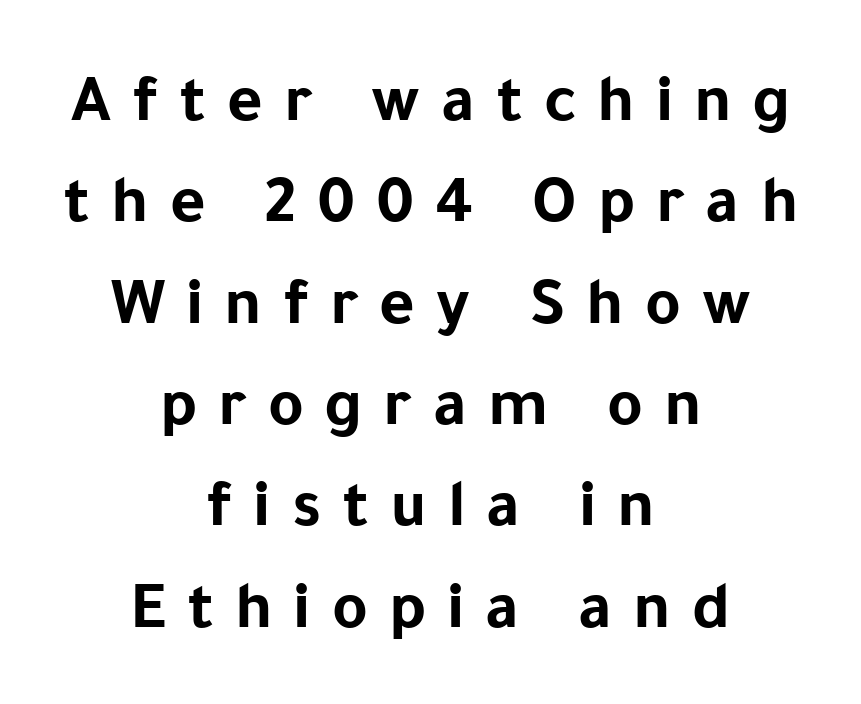
Q: Is the text bold? A: Yes.
Q: Is the text italic (slanted)? A: No, it is upright.
Q: Is the typeface a serif or a sans-serif typeface? A: Sans-serif.
Q: Is the text underlined? A: No.
Q: How is the paragraph aligned? A: Centered.
Q: Is the spacing between letters normal or unusually wide? A: Unusually wide.
Q: Is the spacing between lines tight, normal or loose? A: Normal.
Q: Width (condensed, normal, or wide)? A: Normal.
Q: Stroke contrast? A: Low.
Q: x-height? A: Medium.
Q: Monospaced? A: No.
